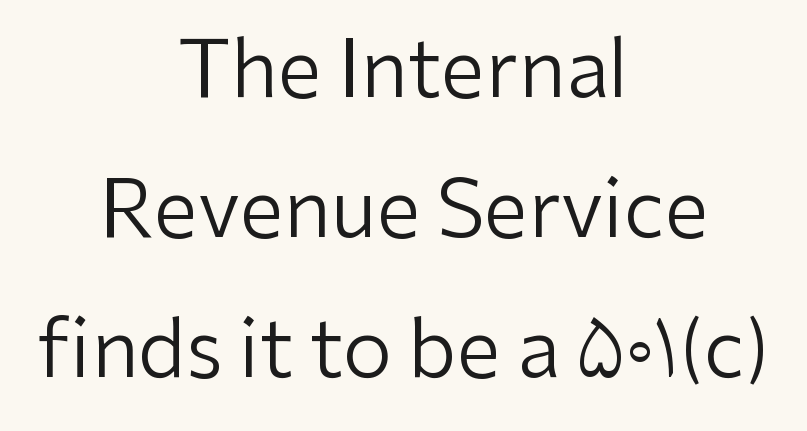
Caption: multi-line text, centered on the measure. No chunkiness to these letters — they're not bold. Tracking here is standard; glyphs follow each other at the usual distance. A typesetter would label this face a sans.
